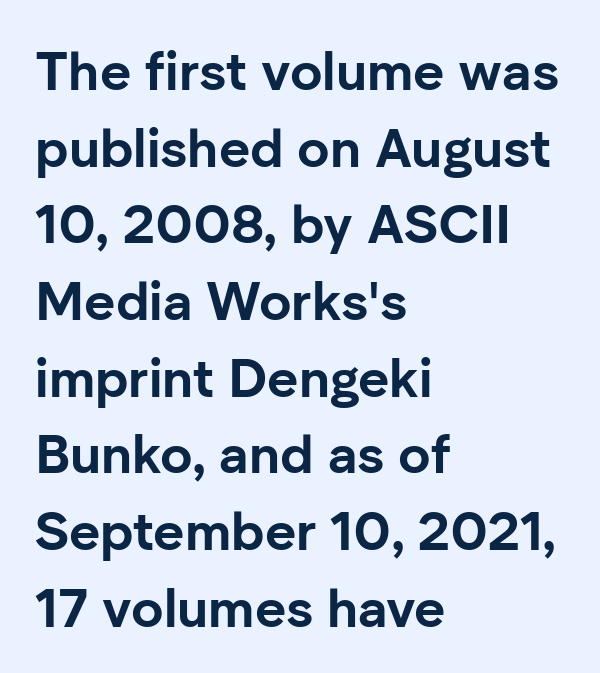
The text block is weighted toward the left margin, trailing off unevenly rightward. If you drew a line through each stem, it would be perfectly vertical. Is the letter spacing exaggerated? No — it looks like the ordinary default. Vertical spacing — default. Heft: maximum for text — a bold.
